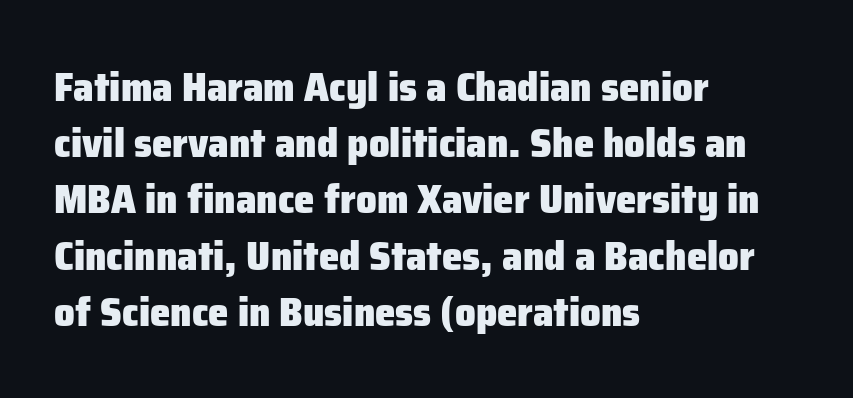
The image shows 41 px heavy sans-serif type, upright; set left-aligned, normal line spacing (1.37x), normal letter spacing, not underlined; low stroke contrast and a medium x-height.
